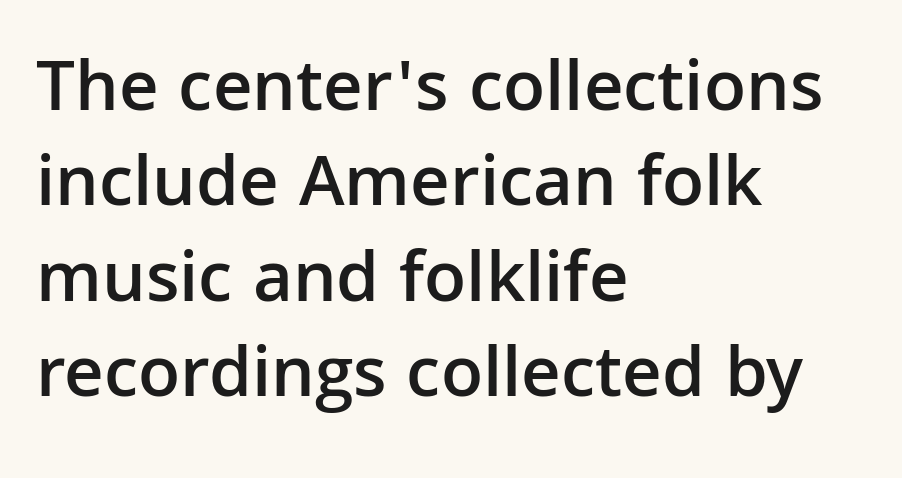
Q: Is the text bold? A: Semi-bold.
Q: Is the text italic (slanted)? A: No, it is upright.
Q: Is the typeface a serif or a sans-serif typeface? A: Sans-serif.
Q: Is the text underlined? A: No.
Q: How is the paragraph aligned? A: Left-aligned.
Q: Is the spacing between letters normal or unusually wide? A: Normal.
Q: Is the spacing between lines tight, normal or loose? A: Normal.
Q: Width (condensed, normal, or wide)? A: Normal.
Q: Stroke contrast? A: Low.
Q: x-height? A: Medium.
Q: Monospaced? A: No.
